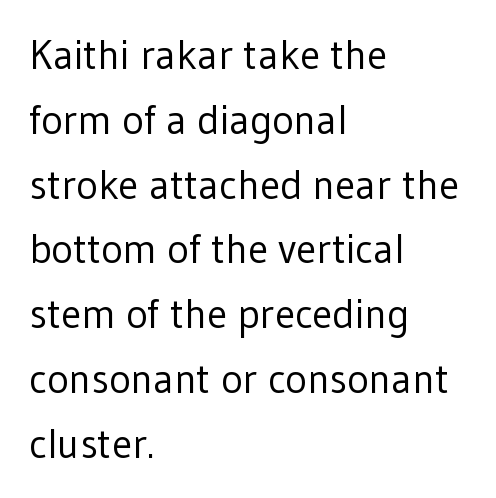
The specimen reads as upright at a glance. The passage shown is not underscored anywhere. Looks like regular typesetting: each glyph gets only the width it needs. The characters display no serif detailing; their extremities are plain.
